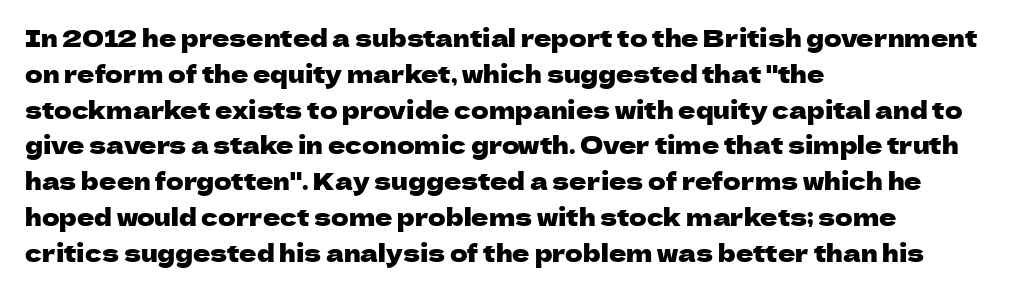
Q: Is the text italic (slanted)? A: No, it is upright.
Q: Is the text underlined? A: No.
Q: How is the paragraph aligned? A: Left-aligned.
Q: Is the spacing between letters normal or unusually wide? A: Normal.
Q: Is the spacing between lines tight, normal or loose? A: Normal.
